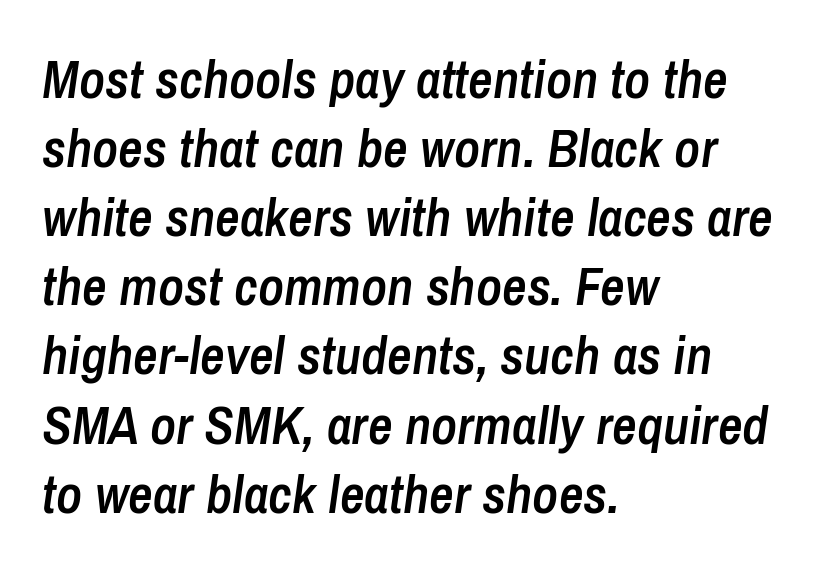
{"italic": "yes", "lean": "right", "slant_degrees": 8, "bold": "semi", "weight": "semibold", "width": "condensed", "stroke_contrast": "low", "x_height": "medium", "monospaced": "no", "underline": "no", "align": "left", "line_spacing": "normal", "line_spacing_ratio": 1.28, "letter_spacing": "normal", "letter_spacing_em": 0.0, "glyph_px": 54}
